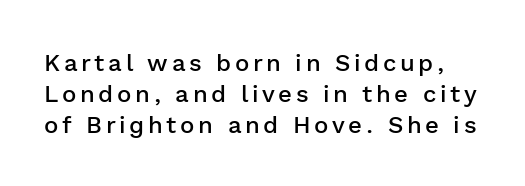
The image shows 24 px text type, upright; set normal line spacing (1.29x), not underlined.
